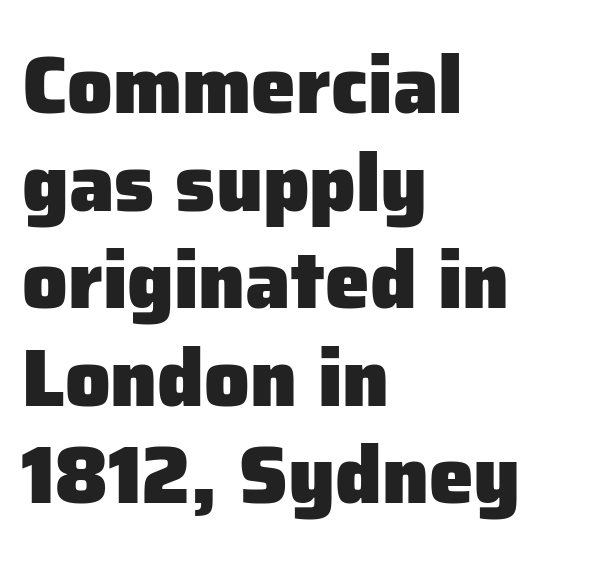
Q: Is the text bold? A: Yes.
Q: Is the text italic (slanted)? A: No, it is upright.
Q: Is the typeface a serif or a sans-serif typeface? A: Sans-serif.
Q: Is the text underlined? A: No.
Q: How is the paragraph aligned? A: Left-aligned.
Q: Is the spacing between letters normal or unusually wide? A: Normal.
Q: Width (condensed, normal, or wide)? A: Normal.
Q: Stroke contrast? A: Low.
Q: x-height? A: Medium.
Q: Monospaced? A: No.
